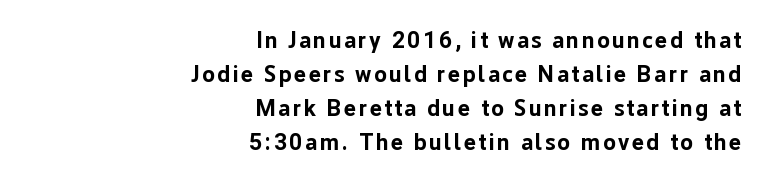
{"italic": "no", "bold": "yes", "underline": "no", "align": "right", "line_spacing": "normal", "line_spacing_ratio": 1.48, "glyph_px": 23}
